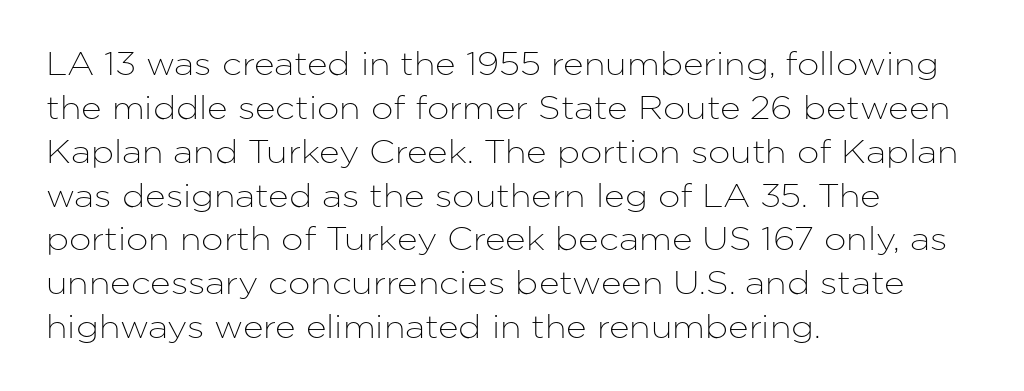
Q: Is the text italic (slanted)? A: No, it is upright.
Q: Is the typeface a serif or a sans-serif typeface? A: Sans-serif.
Q: Is the text underlined? A: No.
Q: How is the paragraph aligned? A: Left-aligned.
Q: Is the spacing between letters normal or unusually wide? A: Normal.
Q: Is the spacing between lines tight, normal or loose? A: Normal.
Q: Width (condensed, normal, or wide)? A: Normal.
Q: Stroke contrast? A: Low.
Q: x-height? A: Medium.
Q: Monospaced? A: No.
